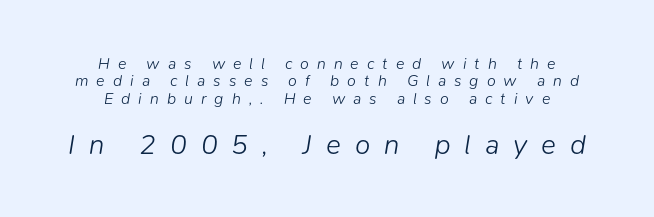
{"italic": "yes", "lean": "right", "slant_degrees": 9, "bold": "no", "weight": "light", "width": "normal", "stroke_contrast": "low", "x_height": "medium", "monospaced": "no", "underline": "no", "align": "center", "line_spacing": "tight", "line_spacing_ratio": 1.08, "letter_spacing": "wide", "letter_spacing_em": 0.5, "larger_block": "second", "size_ratio": 1.75, "glyph_px": 28}
